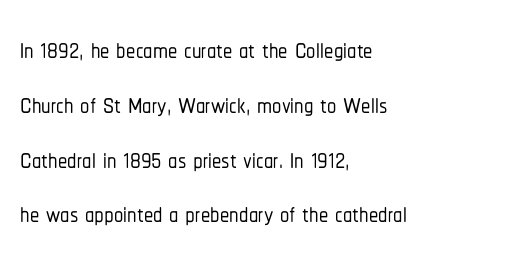
The image shows 37 px condensed sans-serif type, upright; set left-aligned, normal line spacing (1.48x), normal letter spacing, not underlined; low stroke contrast and a medium x-height.
